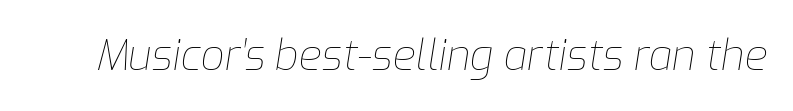
Short note: letters normally spaced. Clear beneath every line of the passage. The weight would be labelled regular, book, light, or lighter still. Quick note: italic. Do the characters align in a grid? No, the font is proportional.
